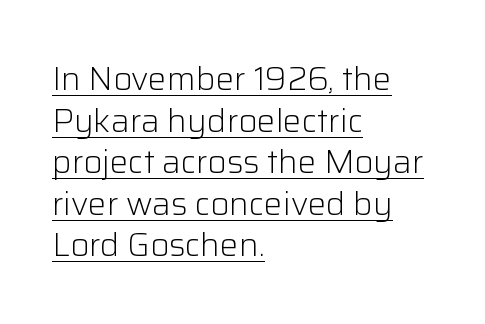
Q: Is the text bold? A: No.
Q: Is the text italic (slanted)? A: No, it is upright.
Q: Is the typeface a serif or a sans-serif typeface? A: Sans-serif.
Q: Is the text underlined? A: Yes.
Q: How is the paragraph aligned? A: Left-aligned.
Q: Is the spacing between letters normal or unusually wide? A: Normal.
Q: Is the spacing between lines tight, normal or loose? A: Normal.
Q: Width (condensed, normal, or wide)? A: Normal.
Q: Stroke contrast? A: Low.
Q: x-height? A: Medium.
Q: Monospaced? A: No.
